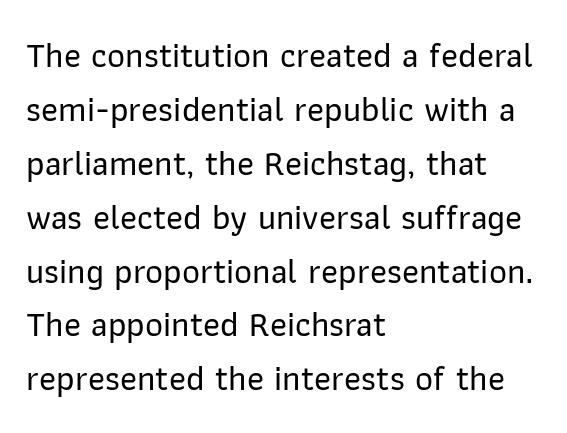
{"serif": "no", "italic": "no", "width": "normal", "stroke_contrast": "low", "x_height": "medium", "monospaced": "no", "underline": "no", "align": "left", "line_spacing": "normal", "line_spacing_ratio": 1.54, "letter_spacing": "normal", "letter_spacing_em": 0.0, "glyph_px": 35}
